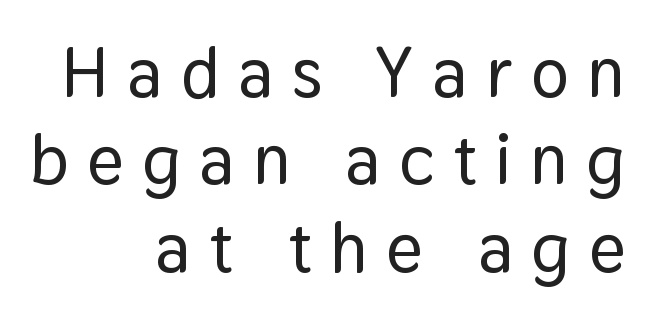
These lines were composed using upright roman letters. Character widths vary here, with narrow letters taking less room than wide ones. Is the block centered? No — it sits flush against the right margin. These lines are composed in type without serifs. Display-style spreading of the glyphs; the letterfit is very open. Descenders hang freely into open space.
